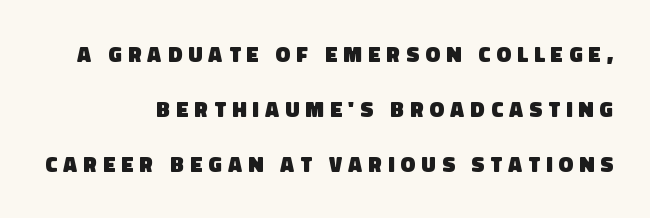
Q: Is the text bold? A: Yes.
Q: Is the text underlined? A: No.
Q: How is the paragraph aligned? A: Right-aligned.
Q: Is the spacing between letters normal or unusually wide? A: Unusually wide.
Q: Is the spacing between lines tight, normal or loose? A: Loose.
